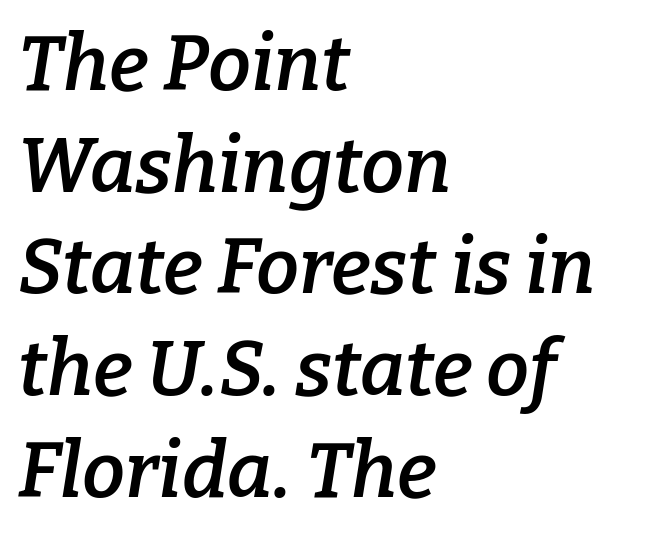
The image shows 77 px semibold serif type, italic (leaning right); set left-aligned, normal line spacing (1.32x), normal letter spacing, not underlined; low stroke contrast and a medium x-height.
